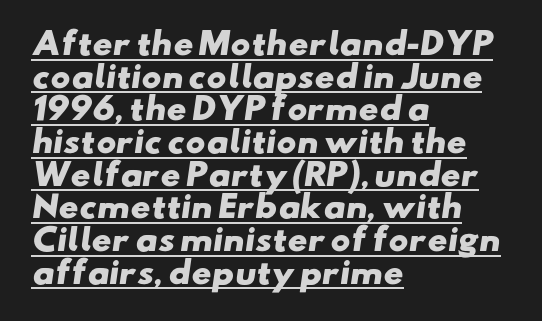
Q: Is the text bold? A: Yes.
Q: Is the typeface a serif or a sans-serif typeface? A: Sans-serif.
Q: Is the text underlined? A: Yes.
Q: How is the paragraph aligned? A: Left-aligned.
Q: Is the spacing between letters normal or unusually wide? A: Normal.
Q: Is the spacing between lines tight, normal or loose? A: Tight.
Q: Width (condensed, normal, or wide)? A: Wide.
Q: Stroke contrast? A: Low.
Q: x-height? A: Small.
Q: Monospaced? A: No.
